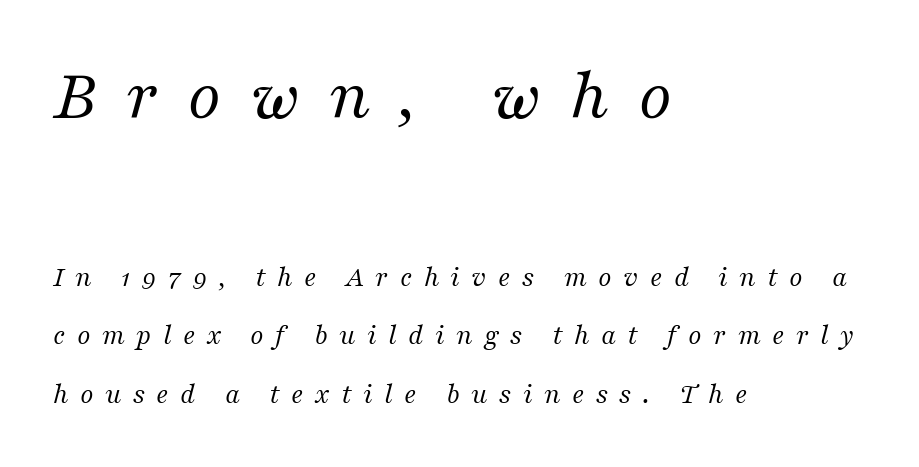
{"serif": "yes", "italic": "yes", "lean": "right", "slant_degrees": 16, "bold": "no", "weight": "regular", "width": "normal", "stroke_contrast": "medium", "x_height": "medium", "monospaced": "no", "underline": "no", "align": "left", "line_spacing": "loose", "line_spacing_ratio": 2.03, "letter_spacing": "wide", "letter_spacing_em": 0.39, "larger_block": "first", "size_ratio": 2.52, "glyph_px": 73}
